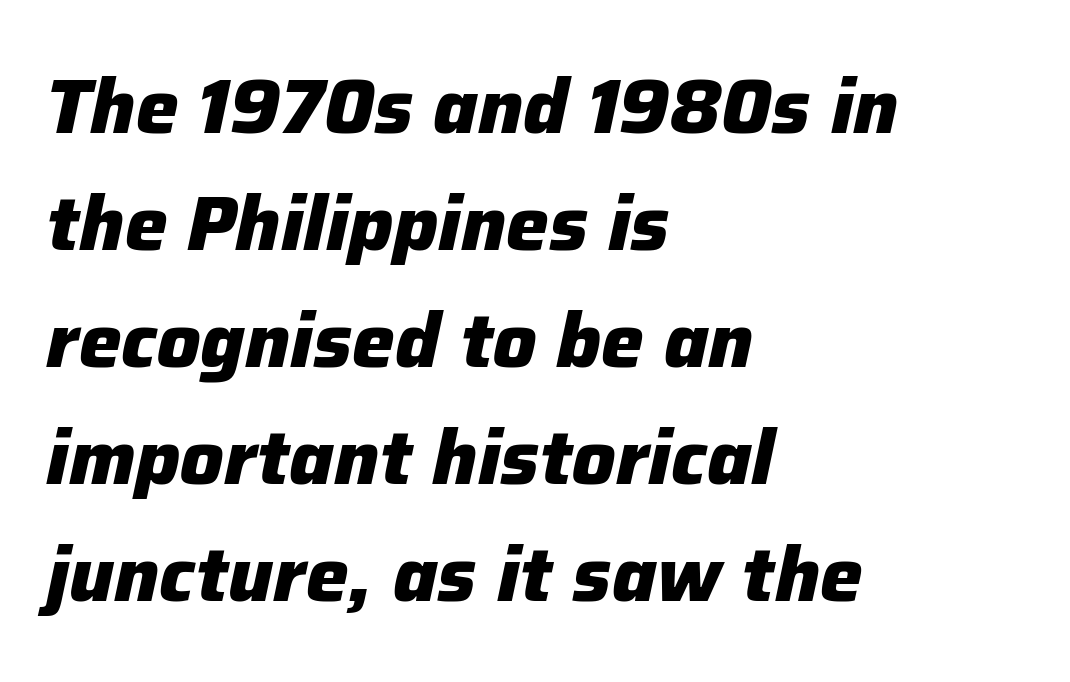
Emphasis-style slanted type is in use. The words here are not underlined. Letter spacing: default. Regular leading.
